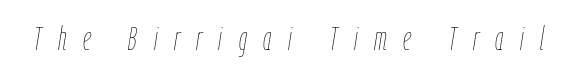
The axis of the letterforms is tilted away from vertical. This rendering features lettering with no underline. Honestly, the letter spacing is so wide it's the main thing you notice. No heavy texture on the line: the type isn't bold.
